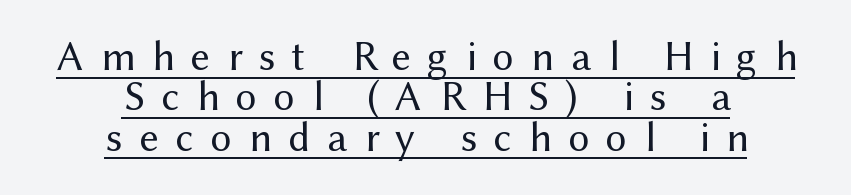
The image shows 42 px regular-weight sans-serif type, upright; set centered, tight line spacing (0.96x), unusually wide letter spacing (+0.4 em), underlined; medium stroke contrast and a medium x-height.
